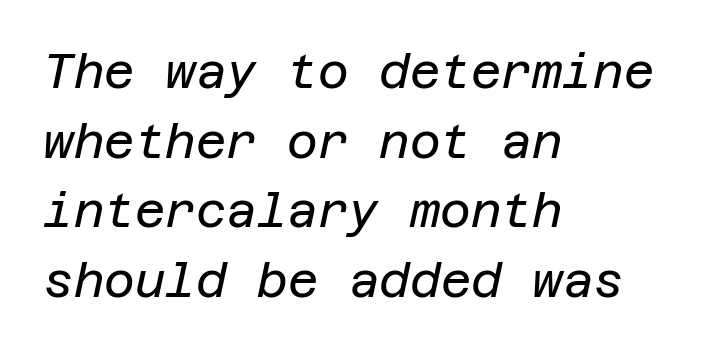
{"italic": "yes", "lean": "right", "slant_degrees": 12, "bold": "no", "weight": "regular", "width": "normal", "stroke_contrast": "low", "x_height": "large", "underline": "no", "align": "left", "line_spacing": "normal", "line_spacing_ratio": 1.48, "letter_spacing": "normal", "letter_spacing_em": 0.0, "glyph_px": 47}
